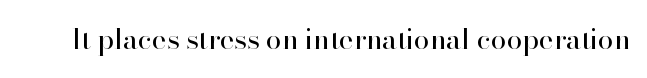
The passage shown is typed in a proportional face where columns would drift. Small tapered or slab feet sit at the stroke ends, so this counts as serif. Words appear dense and cohesive because spacing is normal. Ordinary non-slanted type is in use. Letters rest on an invisible, unmarked baseline. These glyphs show unthickened strokes, regular width or finer.
